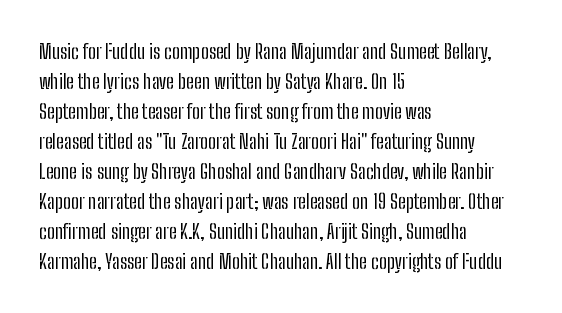
{"italic": "no", "bold": "no", "underline": "no", "align": "left", "line_spacing": "normal", "line_spacing_ratio": 1.5, "letter_spacing": "normal", "letter_spacing_em": 0.0, "glyph_px": 20}
